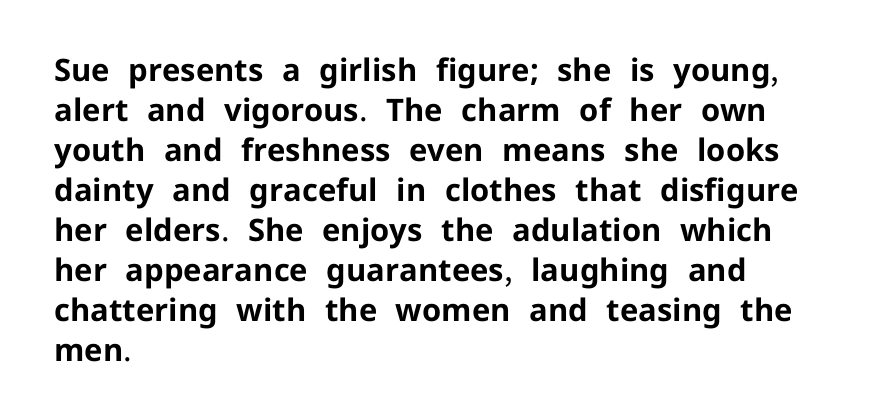
Q: Is the text bold? A: Yes.
Q: Is the text italic (slanted)? A: No, it is upright.
Q: Is the typeface a serif or a sans-serif typeface? A: Sans-serif.
Q: Is the text underlined? A: No.
Q: How is the paragraph aligned? A: Left-aligned.
Q: Is the spacing between letters normal or unusually wide? A: Normal.
Q: Is the spacing between lines tight, normal or loose? A: Normal.
Q: Width (condensed, normal, or wide)? A: Normal.
Q: Stroke contrast? A: Low.
Q: x-height? A: Medium.
Q: Monospaced? A: No.
